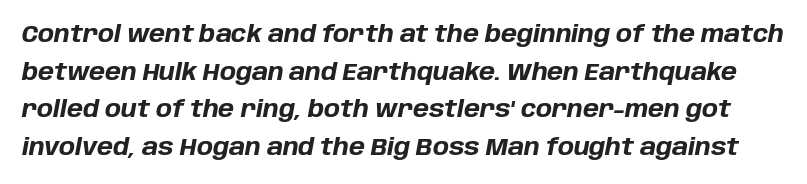
Strong, thick strokes mark this as bold type. This block has exactly the height ordinary leading produces. The type is set solid horizontally, with unmodified tracking. In terms of posture, this sample is oblique. Descender tails drop into unmarked territory.
